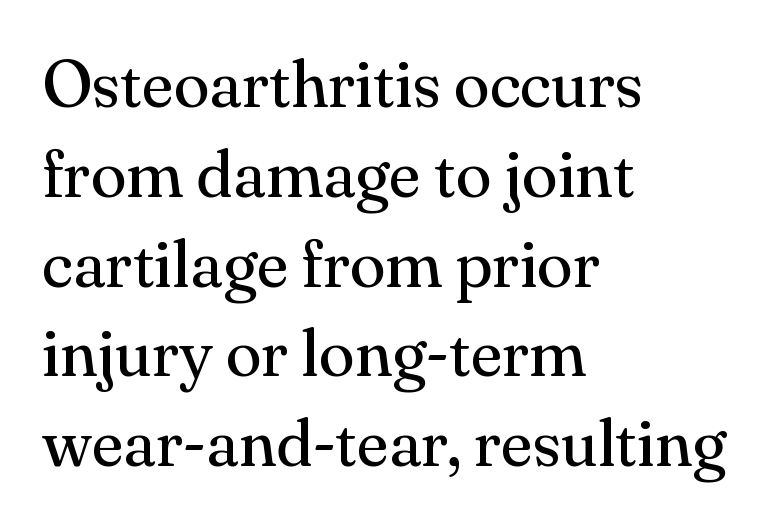
Does the leading feel generous? No, just average. This rendering uses left alignment, leaving the right contour irregular. This reads as an unemphasized weight, regular at the heaviest. To sum up the face: it has serifs.
